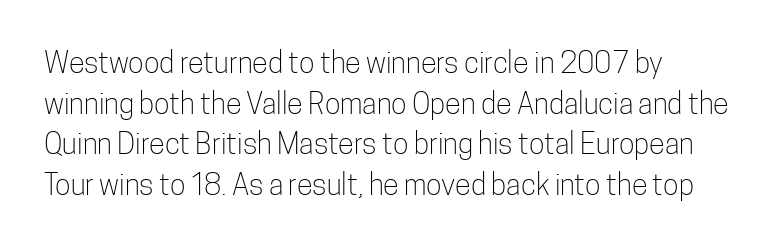
This sample is left-justified, so line endings fall wherever the words run out. On a weight scale, this lands at 450 or below. A typesetter would call this proportional, since set widths differ per character. The lettering holds an erect, upright posture throughout.
